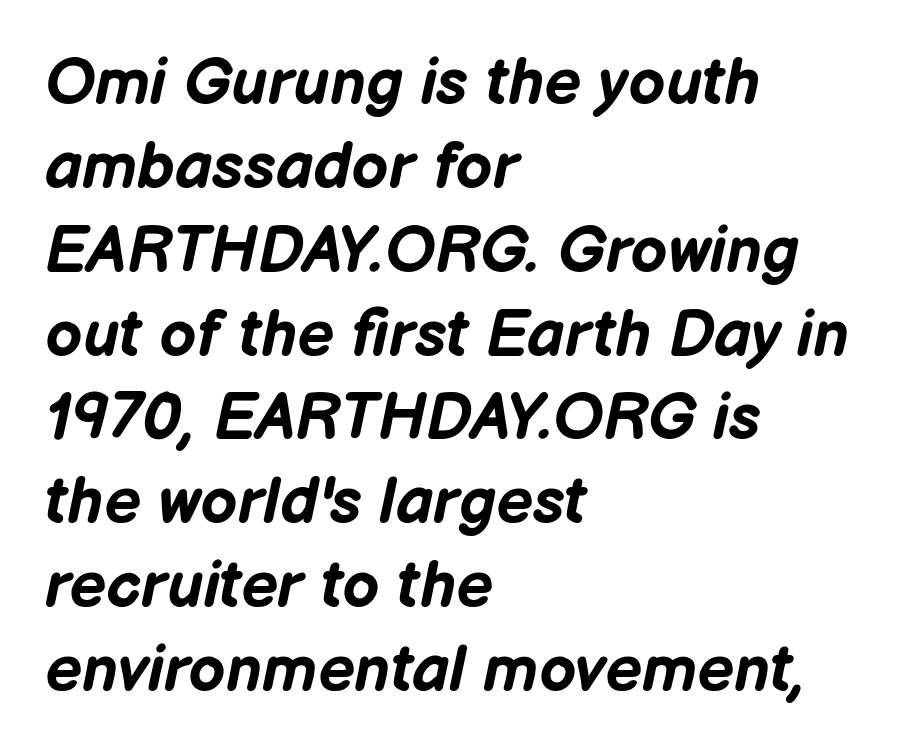
Q: Is the text bold? A: Yes.
Q: Is the text italic (slanted)? A: Yes, it leans right by about 12 degrees.
Q: Is the text underlined? A: No.
Q: How is the paragraph aligned? A: Left-aligned.
Q: Is the spacing between letters normal or unusually wide? A: Normal.
Q: Is the spacing between lines tight, normal or loose? A: Normal.
Q: Width (condensed, normal, or wide)? A: Normal.
Q: Stroke contrast? A: Low.
Q: x-height? A: Medium.
Q: Monospaced? A: No.
